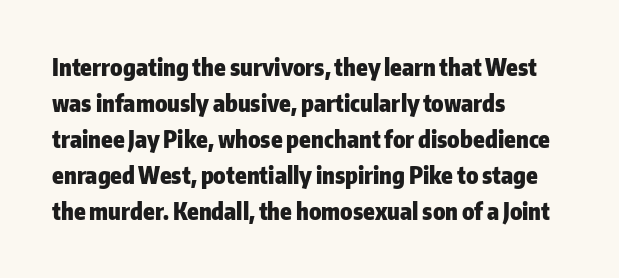
{"italic": "no", "bold": "yes", "underline": "no", "align": "left", "line_spacing": "normal", "line_spacing_ratio": 1.56, "letter_spacing": "normal", "letter_spacing_em": 0.0, "glyph_px": 23}
